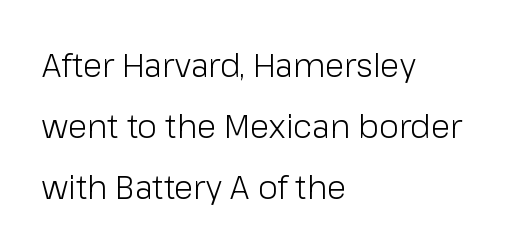
{"serif": "no", "italic": "no", "bold": "no", "weight": "light", "width": "normal", "stroke_contrast": "low", "x_height": "medium", "monospaced": "no", "underline": "no", "align": "left", "line_spacing": "loose", "line_spacing_ratio": 1.9, "letter_spacing": "normal", "letter_spacing_em": 0.0, "glyph_px": 32}
